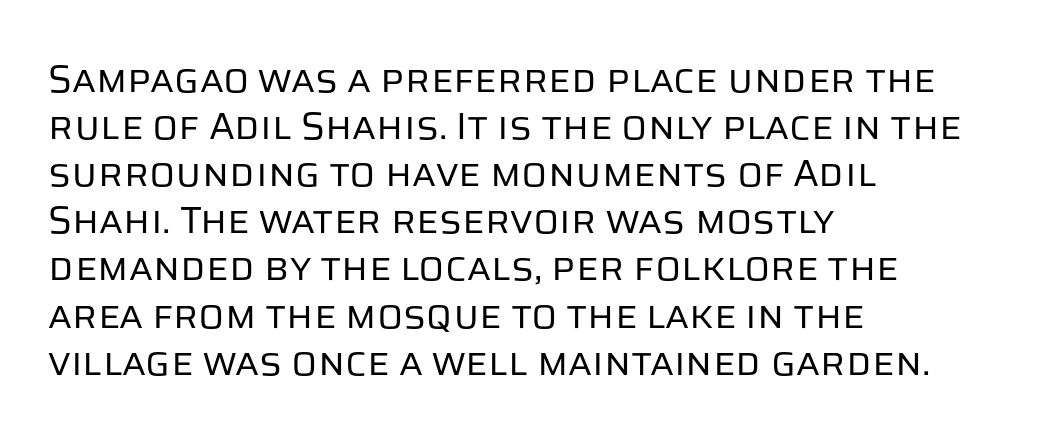
The image shows 38 px regular-weight sans-serif type, upright; set left-aligned, line spacing 1.24x, normal letter spacing, not underlined; low stroke contrast and a large x-height.
